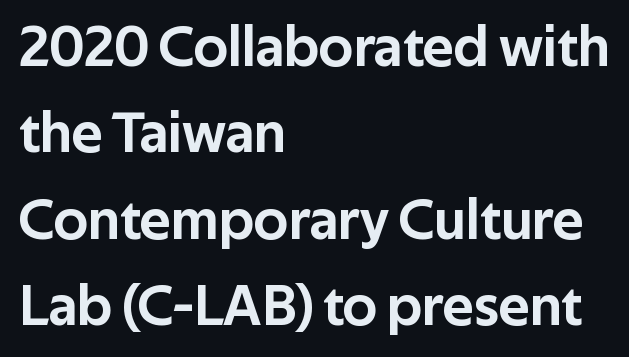
The image shows 58 px sans-serif type, upright; set left-aligned, normal line spacing (1.49x), normal letter spacing, not underlined; low stroke contrast and a medium x-height.
